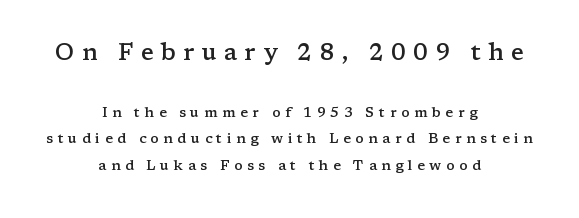
{"italic": "no", "bold": "semi", "underline": "no", "align": "center", "line_spacing": "loose", "line_spacing_ratio": 1.92, "letter_spacing": "wide", "letter_spacing_em": 0.32, "larger_block": "first", "size_ratio": 1.64, "glyph_px": 23}
